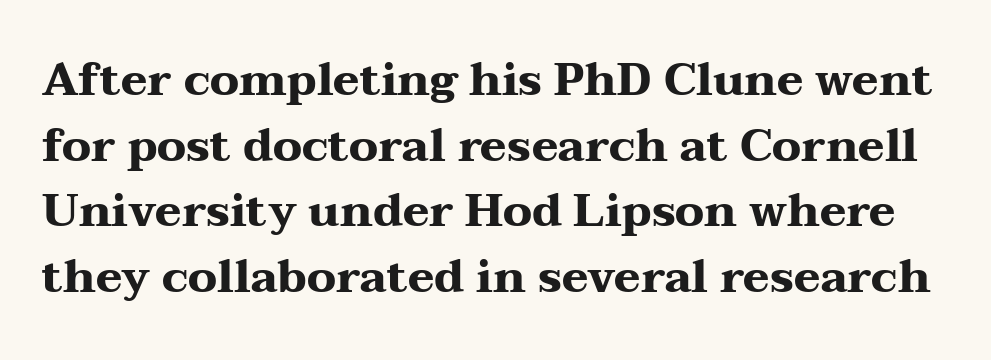
Q: Is the text bold? A: Yes.
Q: Is the text italic (slanted)? A: No, it is upright.
Q: Is the typeface a serif or a sans-serif typeface? A: Serif.
Q: Is the text underlined? A: No.
Q: Is the spacing between letters normal or unusually wide? A: Normal.
Q: Is the spacing between lines tight, normal or loose? A: Normal.
Q: Width (condensed, normal, or wide)? A: Wide.
Q: Stroke contrast? A: Medium.
Q: x-height? A: Medium.
Q: Monospaced? A: No.
